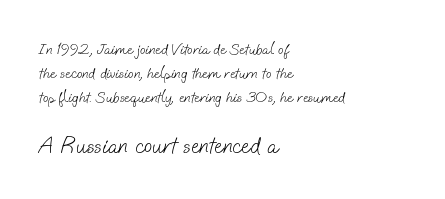
The image shows 24 px text type; set left-aligned, normal line spacing (1.49x), normal letter spacing, not underlined; the second (bottom) block is 1.5x larger.
